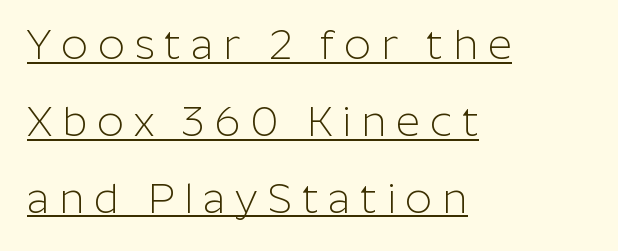
The image shows 42 px light sans-serif type, upright; set left-aligned, line spacing 1.83x, unusually wide letter spacing (+0.23 em), underlined; low stroke contrast and a medium x-height.
